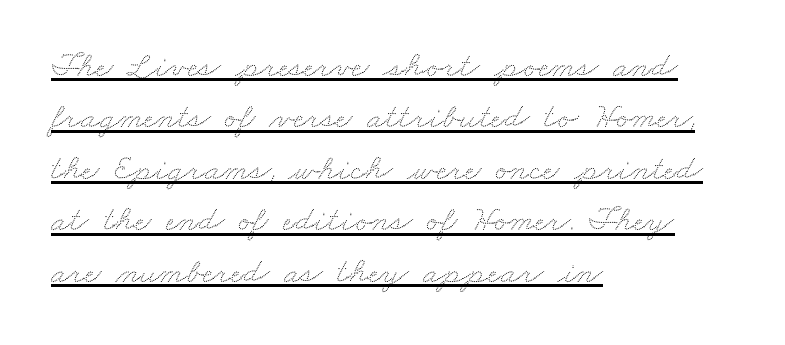
The image shows 36 px wide type; set left-aligned, normal line spacing (1.43x), normal letter spacing, underlined; low stroke contrast and a small x-height.
